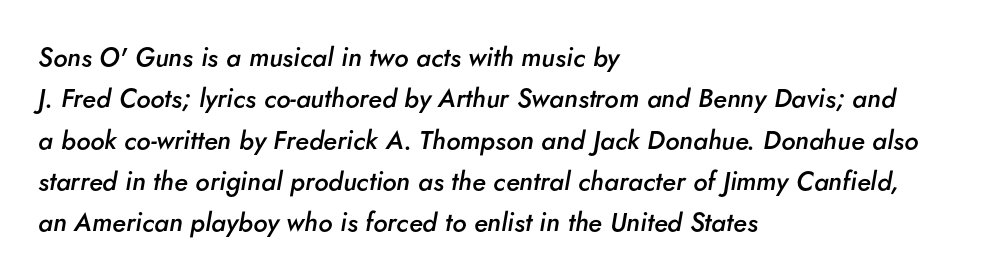
{"italic": "yes", "lean": "right", "slant_degrees": 5, "bold": "semi", "underline": "no", "align": "left", "line_spacing": "normal", "line_spacing_ratio": 1.59, "letter_spacing": "normal", "letter_spacing_em": 0.0, "glyph_px": 26}
